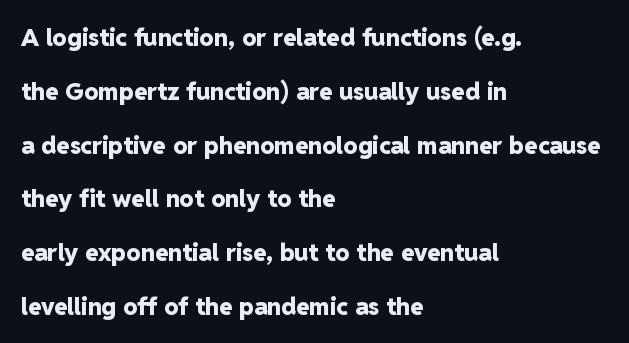
These lines keep a tight, regular rhythm from letter to letter. Stroke thickness is high; the sample reads as a true bold. A classic flush-left, rag-right setting is used for this passage. Honestly, the rows look like they've been pulled way apart. The specimen omits any rule beneath the text block's lines.
